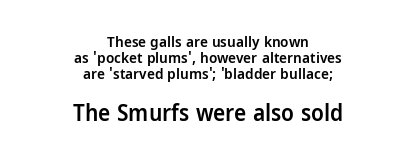
Underlining? Definitely not there. Bigger letters appear in the bottom chunk; the top chunk is reduced. The type sits square on the baseline with zero lean. This rendering leaves character spacing at its baseline value. Students, this is semibold: more ink than regular, less than bold. Caption: multi-line text, centered on the measure.
